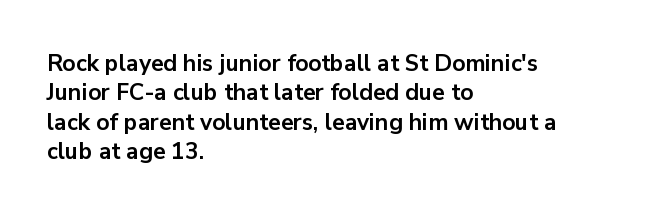
Q: Is the text bold? A: Yes.
Q: Is the text italic (slanted)? A: No, it is upright.
Q: Is the text underlined? A: No.
Q: How is the paragraph aligned? A: Left-aligned.
Q: Is the spacing between letters normal or unusually wide? A: Normal.
Q: Is the spacing between lines tight, normal or loose? A: Normal.
